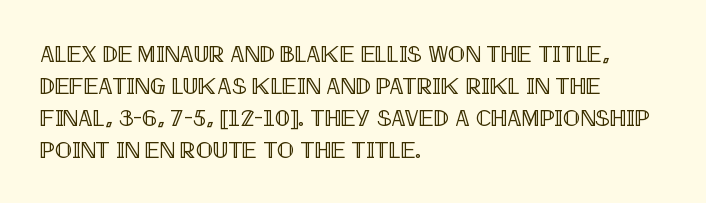
The image shows 23 px text type, upright; set left-aligned, normal line spacing (1.39x), normal letter spacing, not underlined.
